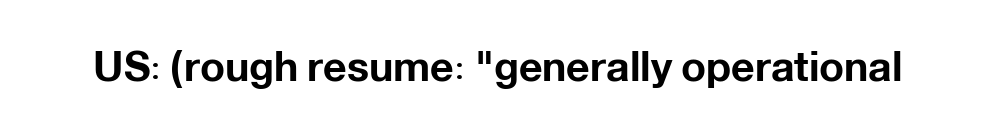
Q: Is the text bold? A: Yes.
Q: Is the text italic (slanted)? A: No, it is upright.
Q: Is the typeface a serif or a sans-serif typeface? A: Sans-serif.
Q: Is the text underlined? A: No.
Q: Is the spacing between letters normal or unusually wide? A: Normal.
Q: Width (condensed, normal, or wide)? A: Normal.
Q: Stroke contrast? A: Low.
Q: x-height? A: Medium.
Q: Monospaced? A: No.
